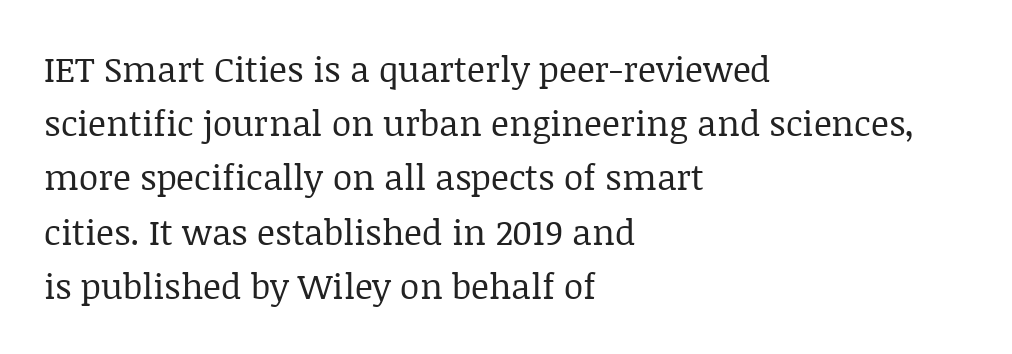
Q: Is the text bold? A: No.
Q: Is the text italic (slanted)? A: No, it is upright.
Q: Is the typeface a serif or a sans-serif typeface? A: Serif.
Q: Is the text underlined? A: No.
Q: How is the paragraph aligned? A: Left-aligned.
Q: Is the spacing between letters normal or unusually wide? A: Normal.
Q: Is the spacing between lines tight, normal or loose? A: Normal.
Q: Width (condensed, normal, or wide)? A: Normal.
Q: Stroke contrast? A: Low.
Q: x-height? A: Large.
Q: Monospaced? A: No.
